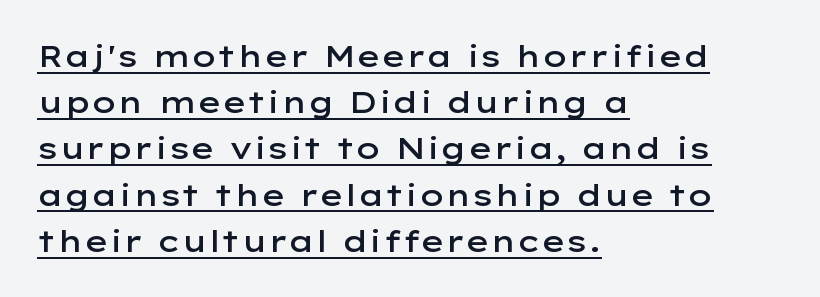
Q: Is the text bold? A: Semi-bold.
Q: Is the text italic (slanted)? A: No, it is upright.
Q: Is the typeface a serif or a sans-serif typeface? A: Sans-serif.
Q: Is the text underlined? A: Yes.
Q: How is the paragraph aligned? A: Left-aligned.
Q: Is the spacing between letters normal or unusually wide? A: Normal.
Q: Is the spacing between lines tight, normal or loose? A: Normal.
Q: Width (condensed, normal, or wide)? A: Wide.
Q: Stroke contrast? A: Low.
Q: x-height? A: Medium.
Q: Monospaced? A: No.
